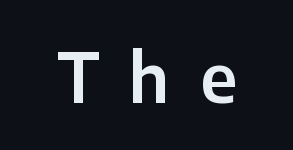
{"serif": "no", "italic": "no", "width": "normal", "stroke_contrast": "low", "x_height": "medium", "monospaced": "no", "underline": "no", "letter_spacing": "wide", "letter_spacing_em": 0.44, "glyph_px": 68}
